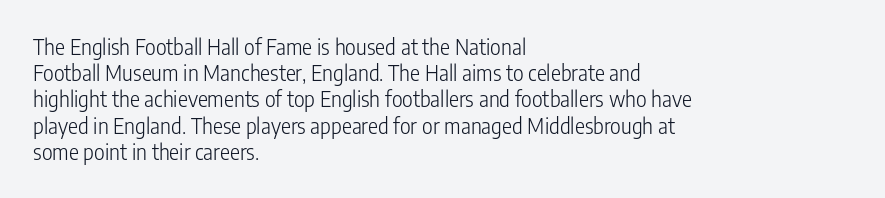
{"italic": "no", "bold": "no", "underline": "no", "align": "left", "line_spacing": "normal", "line_spacing_ratio": 1.25, "letter_spacing": "normal", "letter_spacing_em": 0.0, "glyph_px": 21}
